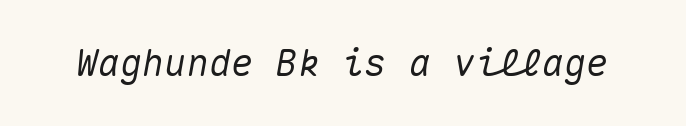
The specimen omits any rule beneath the text block's lines. Italic: yes, the glyphs are oblique. Every character here occupies the same horizontal width, giving the sample a typewriter-like rhythm. Words appear dense and cohesive because spacing is normal.
